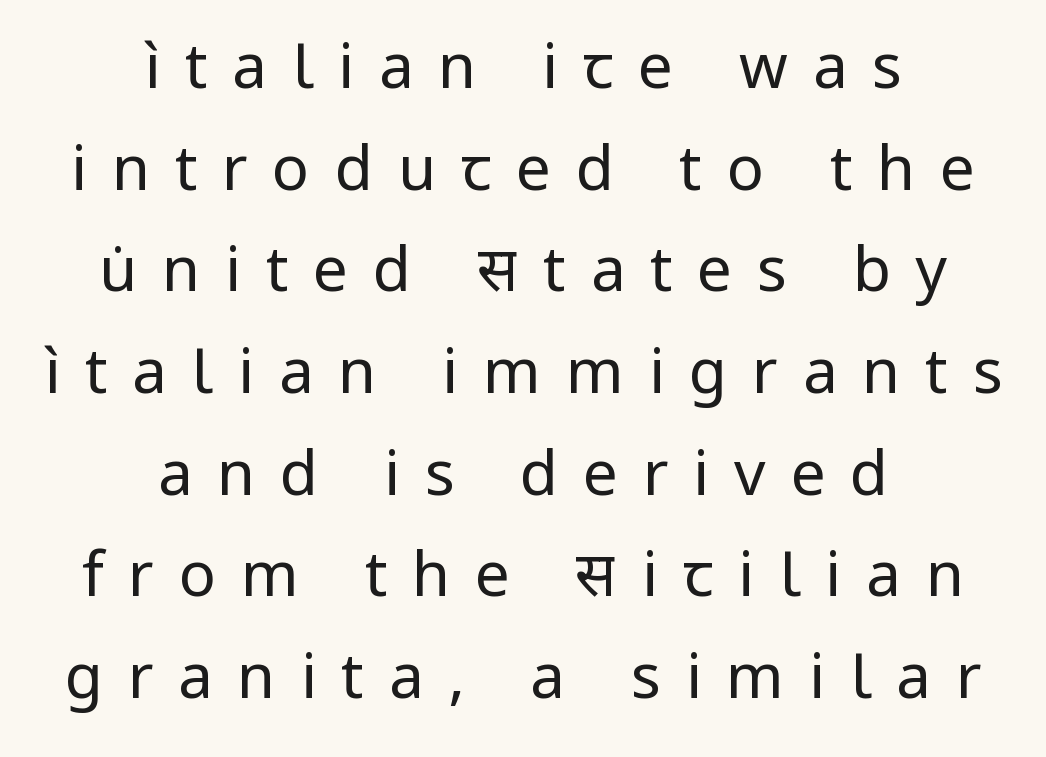
{"serif": "no", "italic": "no", "bold": "no", "weight": "regular", "width": "normal", "stroke_contrast": "low", "x_height": "medium", "monospaced": "no", "underline": "no", "align": "center", "line_spacing": "normal", "line_spacing_ratio": 1.64, "letter_spacing": "wide", "letter_spacing_em": 0.4, "glyph_px": 62}
